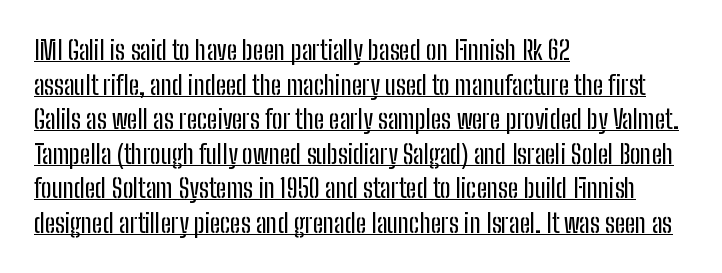
Q: Is the text italic (slanted)? A: No, it is upright.
Q: Is the text underlined? A: Yes.
Q: How is the paragraph aligned? A: Left-aligned.
Q: Is the spacing between letters normal or unusually wide? A: Normal.
Q: Is the spacing between lines tight, normal or loose? A: Normal.
